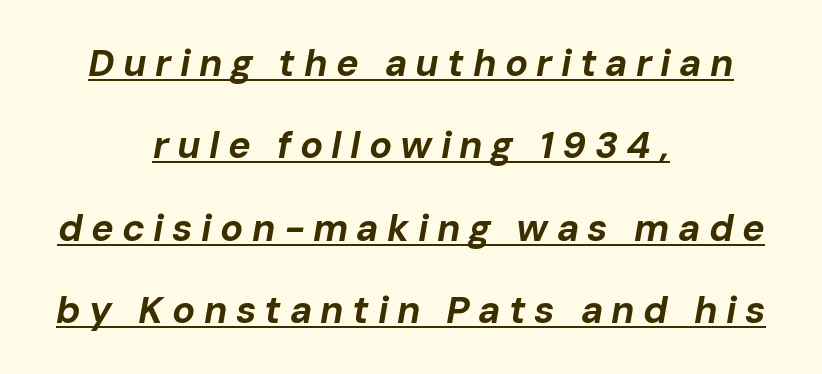
Characters are canted at an angle relative to the baseline's perpendicular. This rendering widens character spacing well past its baseline value. Character widths vary here, with narrow letters taking less room than wide ones. The strokes are fattened all the way to bold. The passage is arranged like a title page — every line centered.
